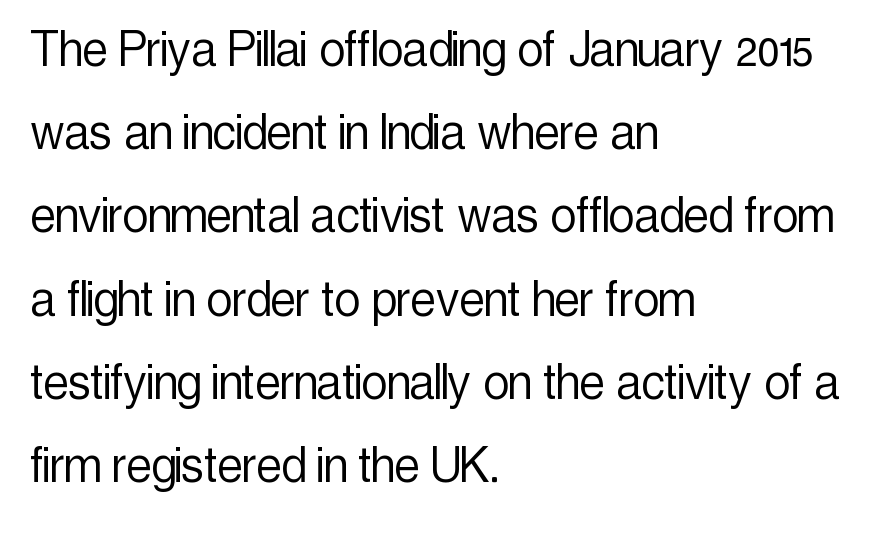
These lines stack with their left ends in a neat column. The passage shown is not bold in any degree. The rendering uses natural spacing where letterforms have individual widths. Default kerning and tracking; the words read as compact shapes. Clear beneath every line of the passage.
